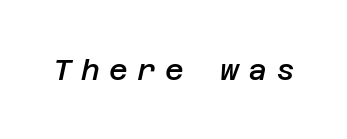
The image shows 29 px semibold type, italic (leaning right); set unusually wide letter spacing (+0.31 em), not underlined; low stroke contrast and a large x-height.
